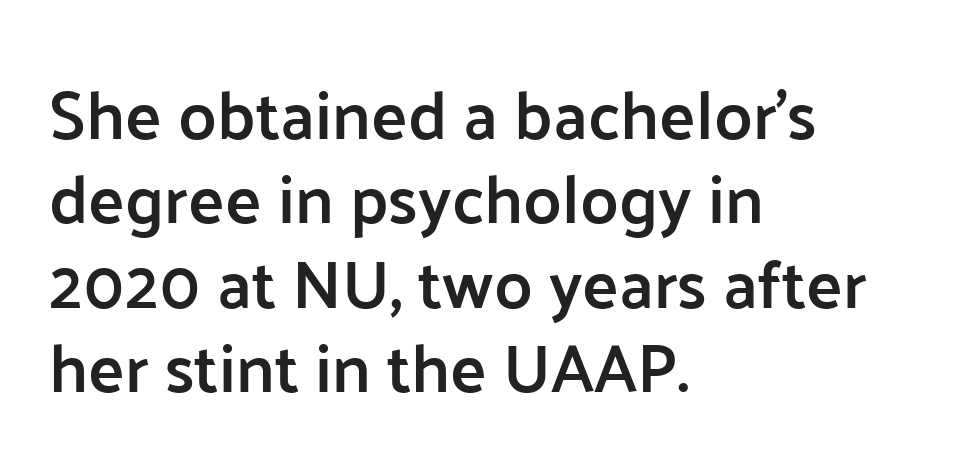
{"serif": "no", "italic": "no", "bold": "semi", "weight": "semibold", "width": "normal", "stroke_contrast": "low", "x_height": "medium", "monospaced": "no", "underline": "no", "align": "left", "line_spacing_ratio": 1.24, "letter_spacing": "normal", "letter_spacing_em": 0.0, "glyph_px": 68}
